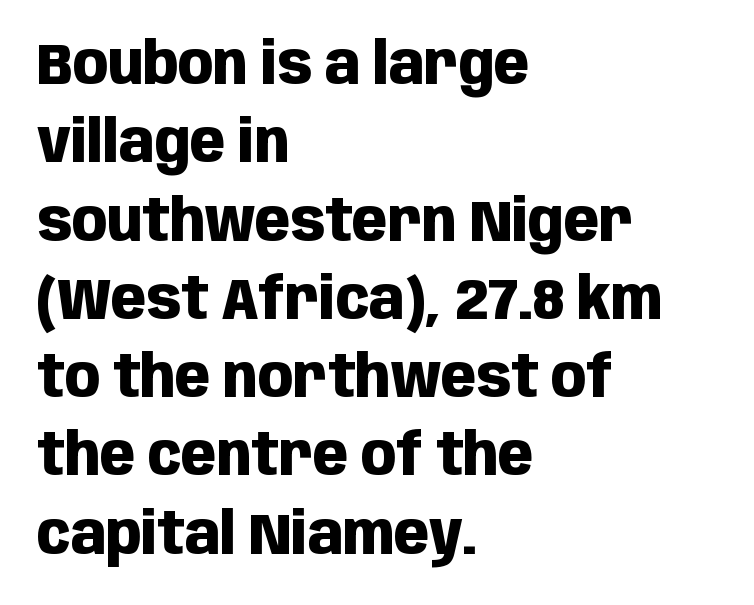
{"serif": "no", "italic": "no", "bold": "yes", "weight": "heavy", "width": "condensed", "stroke_contrast": "low", "x_height": "large", "monospaced": "no", "underline": "no", "align": "left", "line_spacing": "normal", "line_spacing_ratio": 1.35, "letter_spacing": "normal", "letter_spacing_em": 0.0, "glyph_px": 58}
